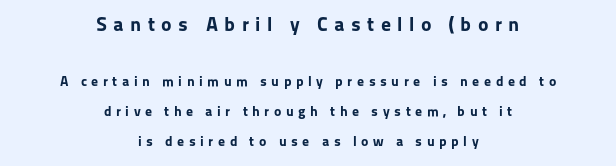
The image shows 20 px bold type, upright; set centered, loose line spacing (2.14x), unusually wide letter spacing (+0.32 em), not underlined; the first (top) block is 1.43x larger.
